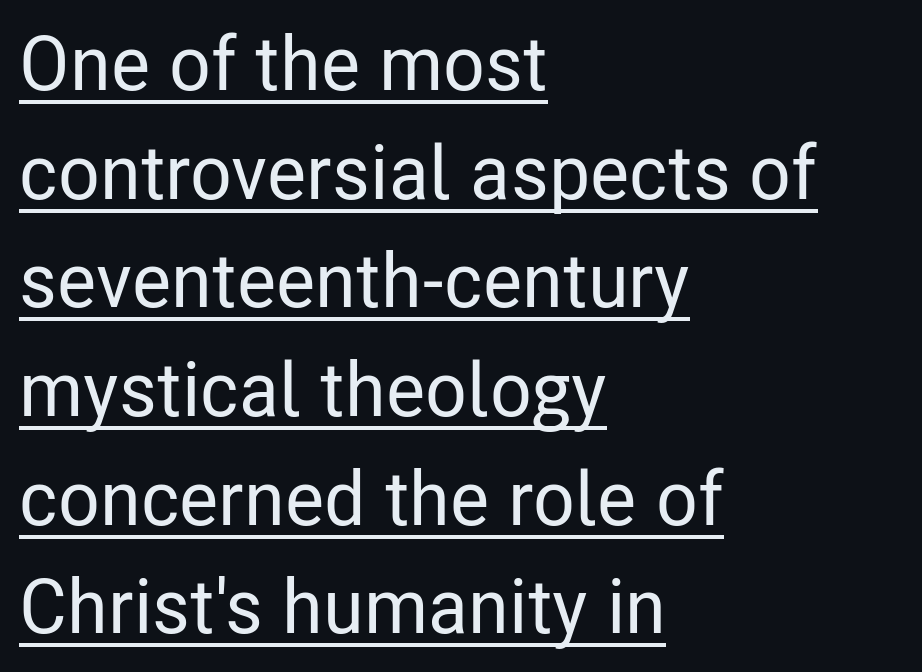
Q: Is the text italic (slanted)? A: No, it is upright.
Q: Is the typeface a serif or a sans-serif typeface? A: Sans-serif.
Q: Is the text underlined? A: Yes.
Q: How is the paragraph aligned? A: Left-aligned.
Q: Is the spacing between letters normal or unusually wide? A: Normal.
Q: Is the spacing between lines tight, normal or loose? A: Normal.
Q: Width (condensed, normal, or wide)? A: Condensed.
Q: Stroke contrast? A: Low.
Q: x-height? A: Medium.
Q: Monospaced? A: No.
